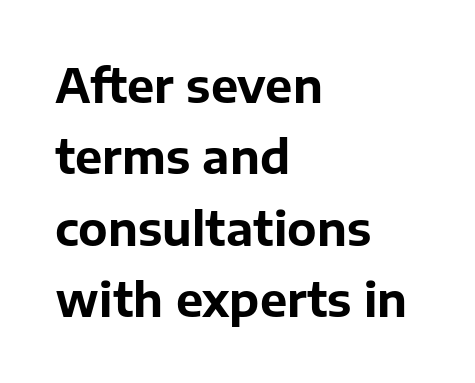
The glyphs in this specimen are sans serif. Short note: letters normally spaced. The rag falls on the right side of this text block. Is the type bold? Yes — the strokes are clearly thick and heavy.
